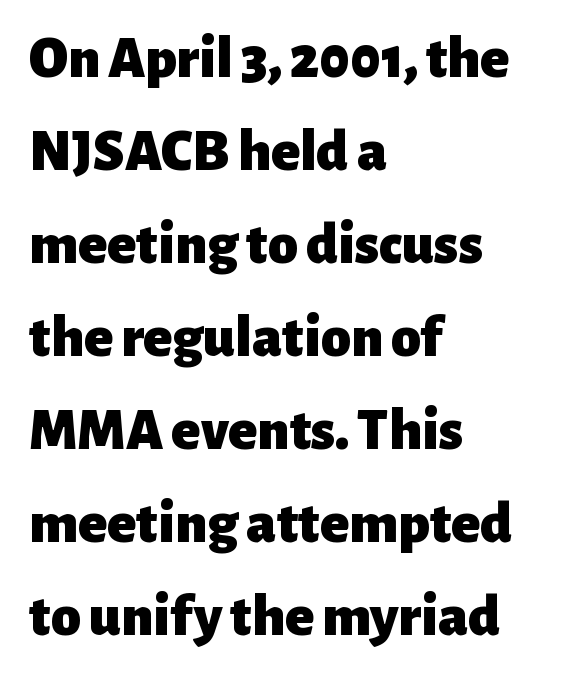
{"serif": "no", "italic": "no", "bold": "yes", "weight": "heavy", "width": "normal", "stroke_contrast": "low", "x_height": "medium", "monospaced": "no", "underline": "no", "align": "left", "line_spacing": "normal", "line_spacing_ratio": 1.55, "letter_spacing": "normal", "letter_spacing_em": 0.0, "glyph_px": 60}
